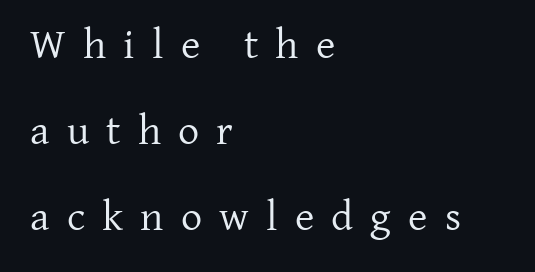
Q: Is the text bold? A: No.
Q: Is the text italic (slanted)? A: No, it is upright.
Q: Is the typeface a serif or a sans-serif typeface? A: Serif.
Q: Is the text underlined? A: No.
Q: How is the paragraph aligned? A: Left-aligned.
Q: Is the spacing between letters normal or unusually wide? A: Unusually wide.
Q: Is the spacing between lines tight, normal or loose? A: Loose.
Q: Width (condensed, normal, or wide)? A: Normal.
Q: Stroke contrast? A: Low.
Q: x-height? A: Medium.
Q: Monospaced? A: No.
